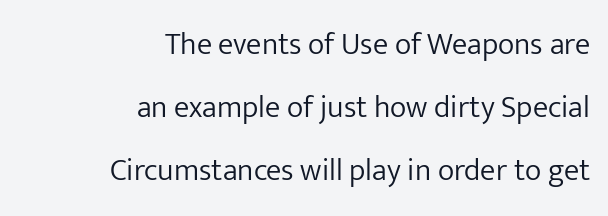
The image shows 31 px light sans-serif type, upright; set right-aligned, loose line spacing (2.04x), normal letter spacing, not underlined; low stroke contrast and a medium x-height.
